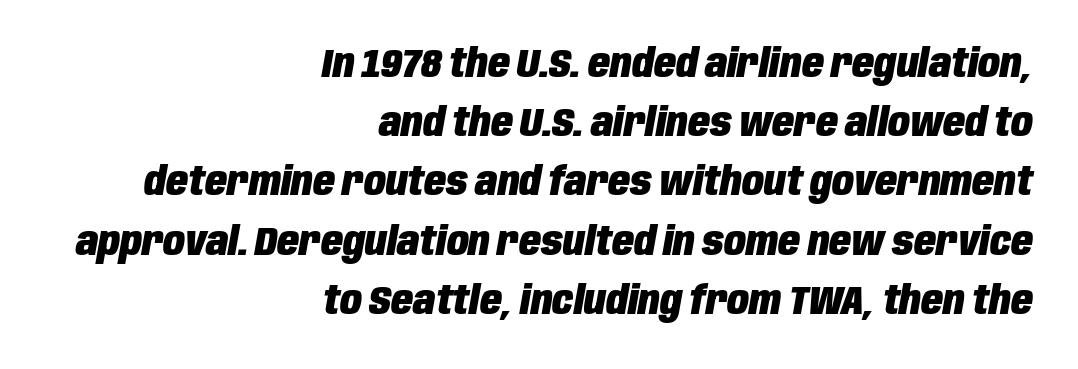
{"italic": "yes", "lean": "right", "slant_degrees": 10, "bold": "yes", "weight": "heavy", "width": "condensed", "stroke_contrast": "low", "x_height": "large", "monospaced": "no", "underline": "no", "align": "right", "line_spacing": "normal", "line_spacing_ratio": 1.48, "letter_spacing": "normal", "letter_spacing_em": 0.0, "glyph_px": 40}
